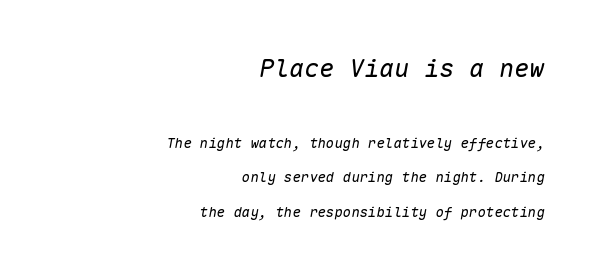
The image shows 25 px text type, italic (leaning right); set right-aligned, loose line spacing (2.47x), normal letter spacing, not underlined; the first (top) block is 1.79x larger.
